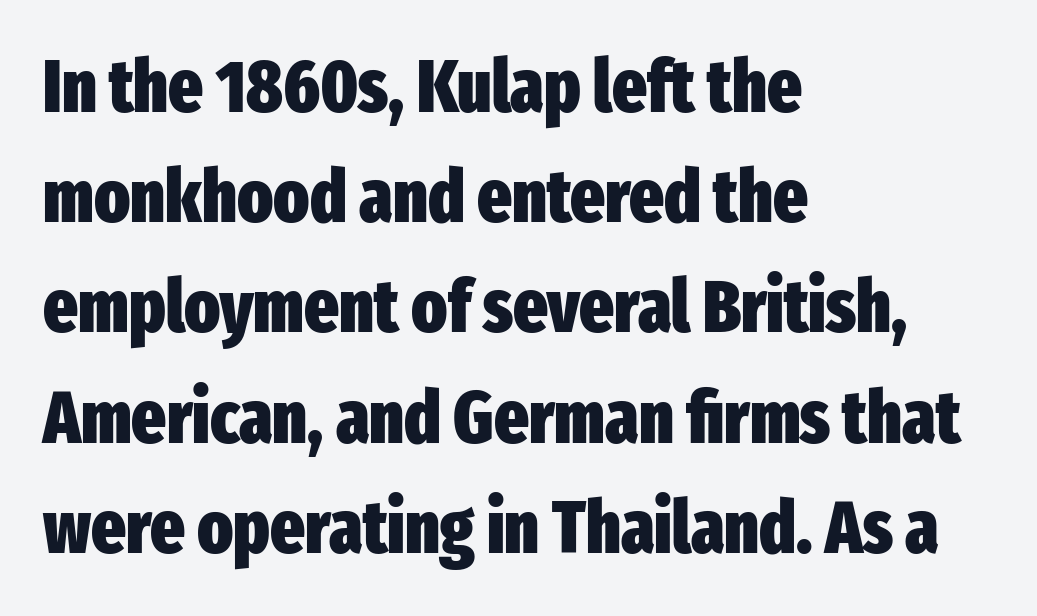
The face used here is proportionally spaced, like ordinary book or web type. Normally led — the rows are evenly, conventionally spaced. Visually the block forms a straight wall on the left and a jagged coastline on the right. A clean baseline with only descenders dipping below it.
